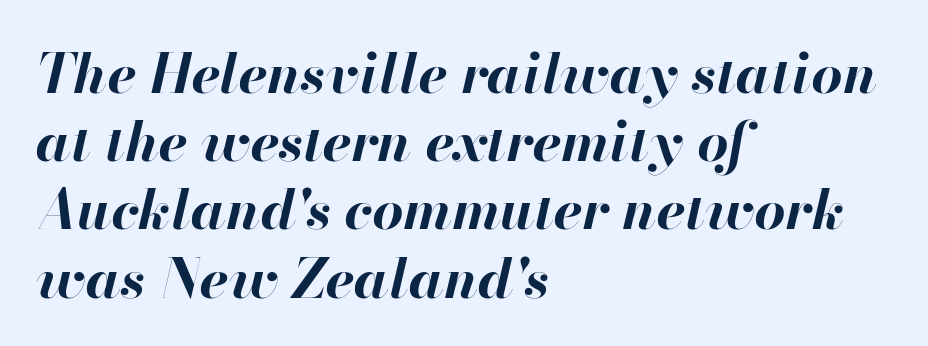
If you drew a ruler down the left edge, every line would touch it. The letters are slanted; this is an italic face. The baseline area is clear. Does extra space separate the letters? No, they use regular spacing. What weight is shown? A full bold with thick strokes.
